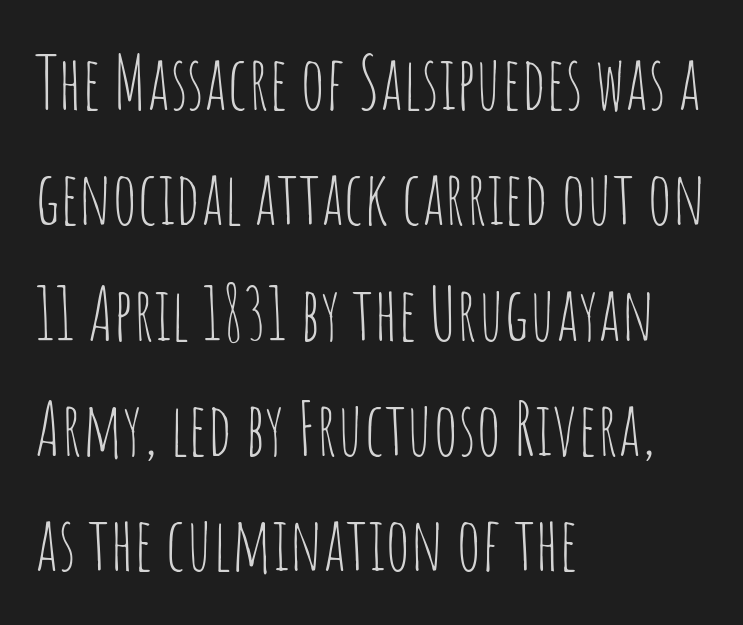
The image shows 73 px thin, condensed sans-serif type, upright; set left-aligned, normal line spacing (1.58x), normal letter spacing, not underlined; low stroke contrast and a large x-height.
